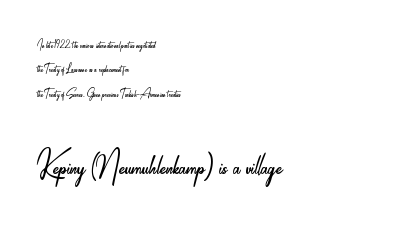
{"serif": "no", "bold": "no", "weight": "light", "width": "condensed", "stroke_contrast": "low", "x_height": "small", "monospaced": "no", "underline": "no", "align": "left", "line_spacing_ratio": 1.75, "letter_spacing": "normal", "letter_spacing_em": 0.0, "larger_block": "second", "size_ratio": 3.0, "glyph_px": 42}
